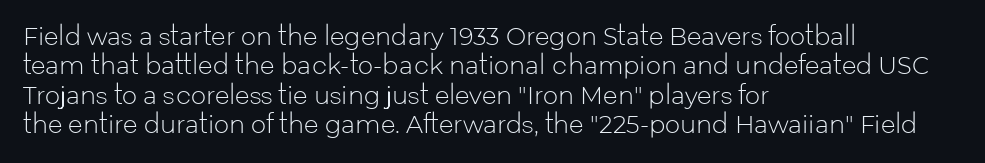
{"italic": "no", "bold": "no", "underline": "no", "align": "left", "line_spacing_ratio": 1.22, "letter_spacing": "normal", "letter_spacing_em": 0.0, "glyph_px": 24}
